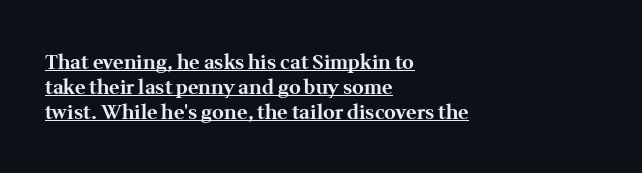
{"italic": "no", "bold": "yes", "underline": "yes", "align": "left", "line_spacing_ratio": 1.24, "letter_spacing": "normal", "letter_spacing_em": 0.0, "glyph_px": 20}
